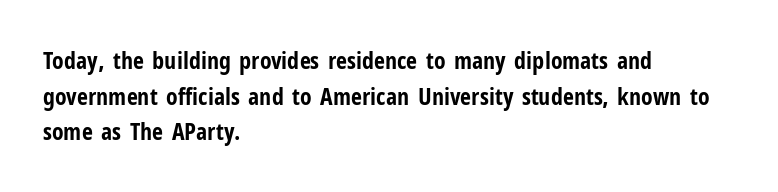
Q: Is the text bold? A: Yes.
Q: Is the text italic (slanted)? A: No, it is upright.
Q: Is the text underlined? A: No.
Q: How is the paragraph aligned? A: Left-aligned.
Q: Is the spacing between letters normal or unusually wide? A: Normal.
Q: Is the spacing between lines tight, normal or loose? A: Normal.
